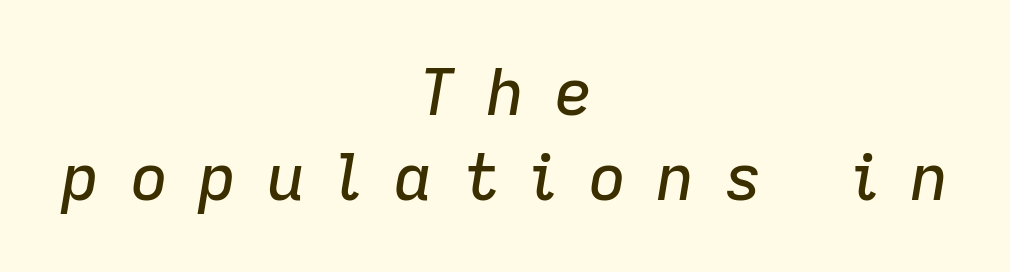
Leftover space on each line is divided equally before and after the words. Style check: oblique. Words float on clear page, feet unadorned. Honestly, the row spacing looks completely unremarkable. The rendering uses natural spacing where letterforms have individual widths.
